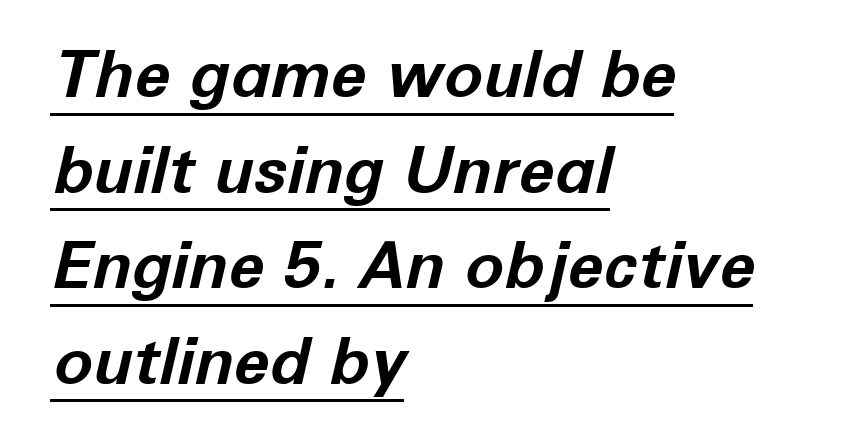
Is the letter spacing exaggerated? No — it looks like the ordinary default. Weight check: bold — yes, fully. Every row of glyphs begins at an identical x-position on the left. This sample keeps an unexceptional amount of space between lines. Is the type slanted? Yes — the strokes lean at a clear angle.
